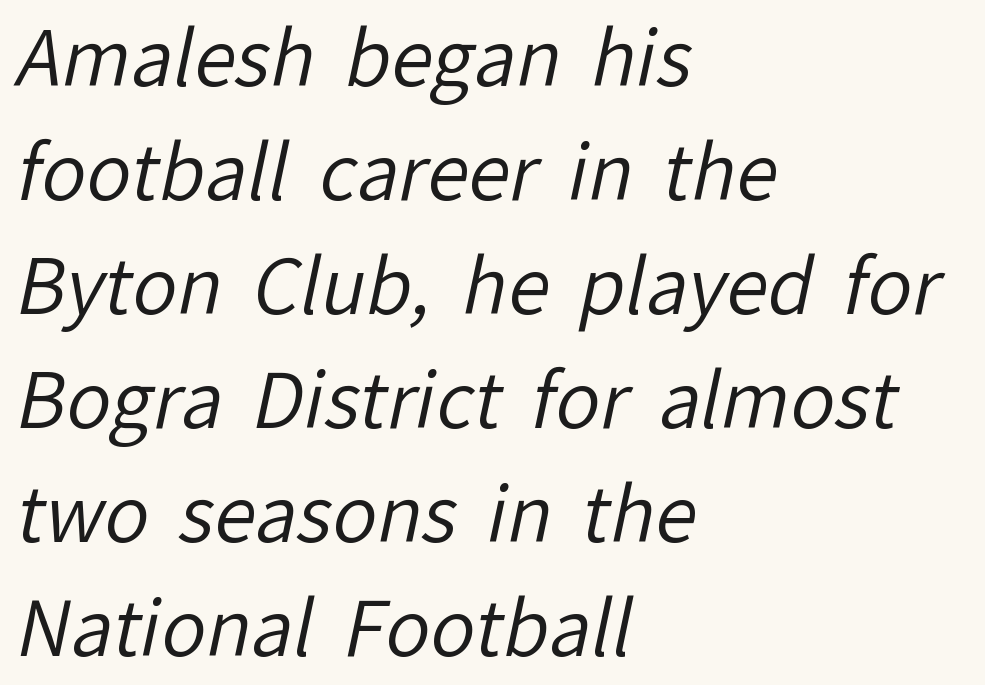
The gap between lines stays unmarked. Note the varied advance widths — an 'i' is clearly narrower than an 'm'. This rendering leaves character spacing at its baseline value. If you measured baseline to baseline, you'd find a middling distance. The passage is arranged the way most books set body copy — flush left.
